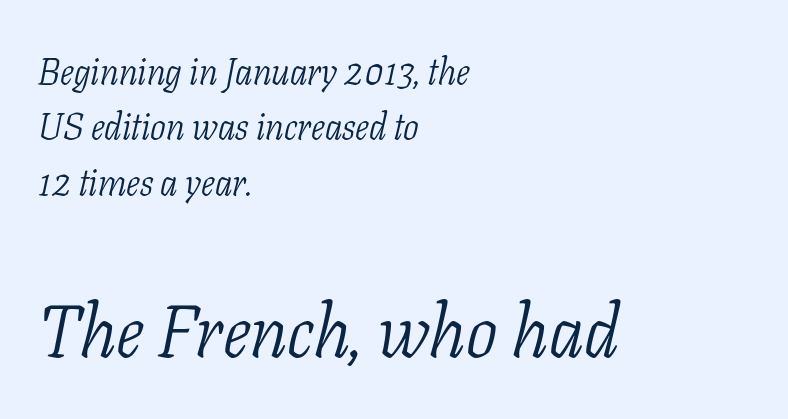
This sample has the flowing, uneven cadence of proportional lettering. Characters are canted at an angle relative to the baseline's perpendicular. Does the type have serifs? Yes, each stem ends in a small foot. Nobody drew a line under any word here. The font sits on the lighter half of the weight spectrum, regular included.
